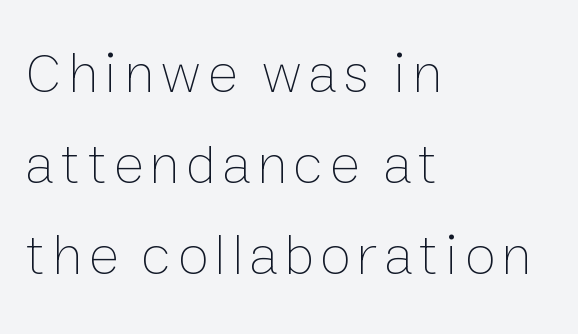
Q: Is the text bold? A: No.
Q: Is the text italic (slanted)? A: No, it is upright.
Q: Is the text underlined? A: No.
Q: How is the paragraph aligned? A: Left-aligned.
Q: Is the spacing between lines tight, normal or loose? A: Normal.
Q: Width (condensed, normal, or wide)? A: Normal.
Q: Stroke contrast? A: Low.
Q: x-height? A: Medium.
Q: Monospaced? A: No.
